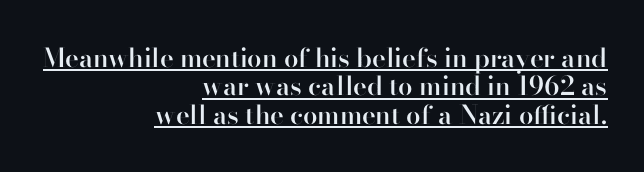
Q: Is the text bold? A: Semi-bold.
Q: Is the text italic (slanted)? A: No, it is upright.
Q: Is the text underlined? A: Yes.
Q: How is the paragraph aligned? A: Right-aligned.
Q: Is the spacing between letters normal or unusually wide? A: Normal.
Q: Is the spacing between lines tight, normal or loose? A: Tight.
